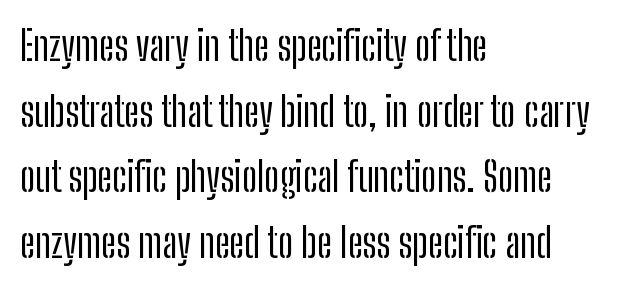
The image shows 41 px condensed sans-serif type, upright; set left-aligned, normal line spacing (1.6x), normal letter spacing, not underlined; low stroke contrast and a medium x-height.
